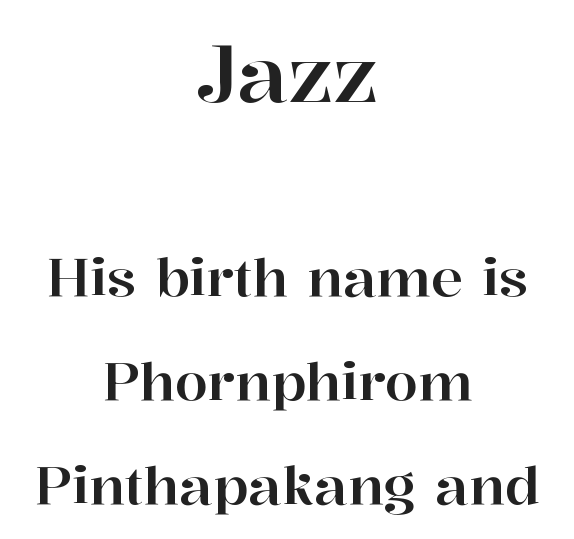
{"serif": "yes", "italic": "no", "width": "normal", "stroke_contrast": "high", "x_height": "medium", "monospaced": "no", "underline": "no", "align": "center", "line_spacing": "loose", "line_spacing_ratio": 1.97, "letter_spacing": "normal", "letter_spacing_em": 0.0, "larger_block": "first", "size_ratio": 1.51, "glyph_px": 80}
